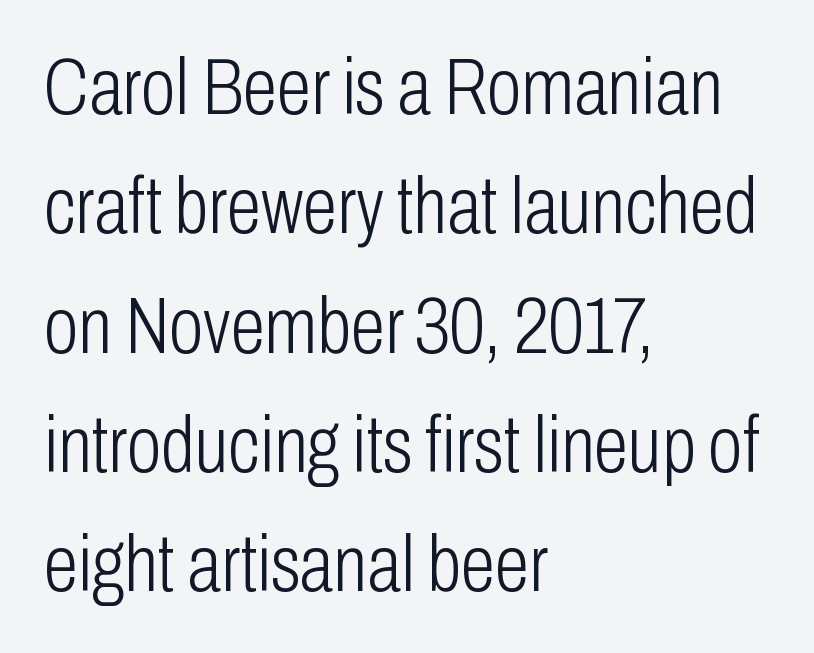
{"serif": "no", "italic": "no", "bold": "no", "weight": "light", "width": "condensed", "stroke_contrast": "low", "x_height": "medium", "monospaced": "no", "underline": "no", "align": "left", "line_spacing": "normal", "line_spacing_ratio": 1.51, "letter_spacing": "normal", "letter_spacing_em": 0.0, "glyph_px": 79}
